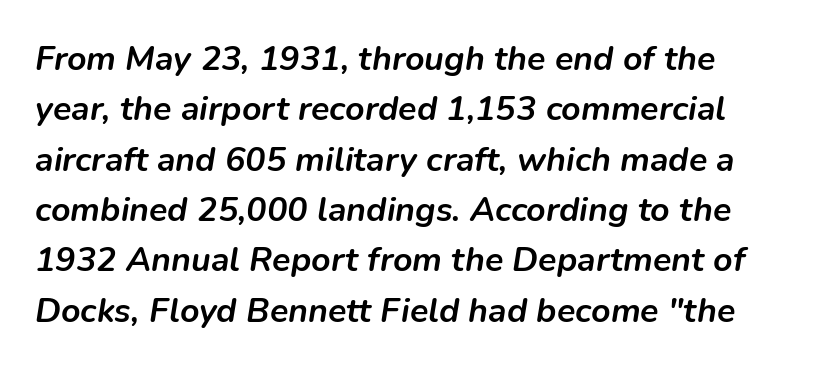
{"italic": "yes", "lean": "right", "slant_degrees": 9, "bold": "yes", "weight": "semibold", "width": "normal", "stroke_contrast": "low", "x_height": "medium", "monospaced": "no", "underline": "no", "line_spacing": "normal", "line_spacing_ratio": 1.48, "letter_spacing": "normal", "letter_spacing_em": 0.0, "glyph_px": 34}
